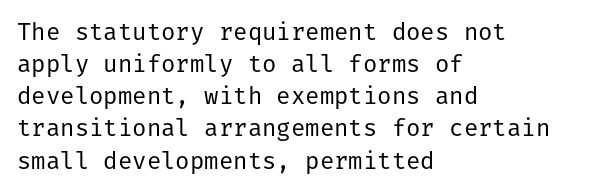
{"italic": "no", "bold": "no", "underline": "no", "align": "left", "line_spacing": "normal", "line_spacing_ratio": 1.34, "letter_spacing": "normal", "letter_spacing_em": 0.0, "glyph_px": 24}
